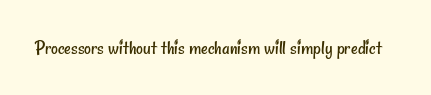
Q: Is the text bold? A: No.
Q: Is the text underlined? A: No.
Q: Is the spacing between letters normal or unusually wide? A: Normal.
